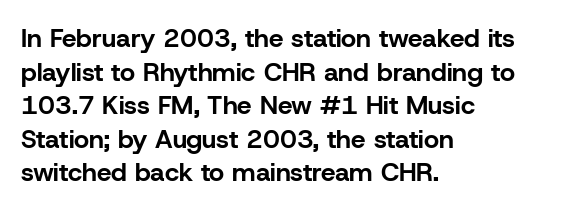
Q: Is the text bold? A: Yes.
Q: Is the text italic (slanted)? A: No, it is upright.
Q: Is the text underlined? A: No.
Q: How is the paragraph aligned? A: Left-aligned.
Q: Is the spacing between letters normal or unusually wide? A: Normal.
Q: Is the spacing between lines tight, normal or loose? A: Normal.
